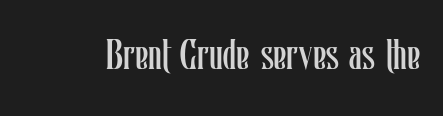
Q: Is the text bold? A: No.
Q: Is the text italic (slanted)? A: No, it is upright.
Q: Is the text underlined? A: No.
Q: Is the spacing between letters normal or unusually wide? A: Normal.
Q: Width (condensed, normal, or wide)? A: Condensed.
Q: Stroke contrast? A: Low.
Q: x-height? A: Medium.
Q: Monospaced? A: No.
